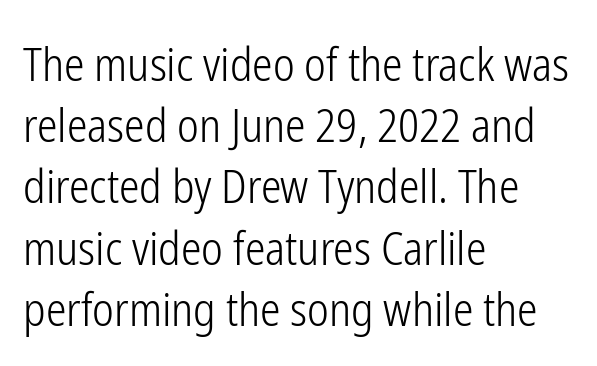
{"serif": "no", "italic": "no", "bold": "no", "weight": "light", "width": "condensed", "stroke_contrast": "low", "x_height": "medium", "monospaced": "no", "underline": "no", "align": "left", "line_spacing": "normal", "line_spacing_ratio": 1.33, "letter_spacing": "normal", "letter_spacing_em": 0.0, "glyph_px": 46}
